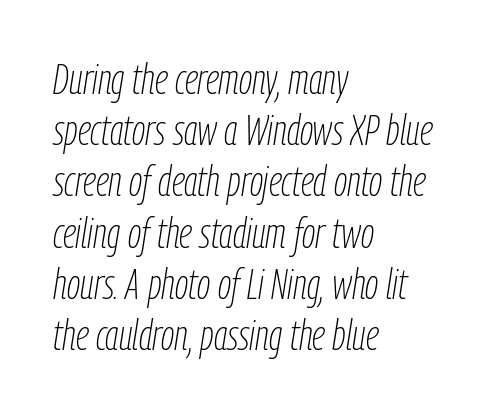
{"italic": "yes", "lean": "right", "slant_degrees": 9, "bold": "no", "weight": "thin", "width": "condensed", "stroke_contrast": "low", "x_height": "medium", "monospaced": "no", "underline": "no", "align": "left", "line_spacing_ratio": 1.22, "letter_spacing": "normal", "letter_spacing_em": 0.0, "glyph_px": 42}
